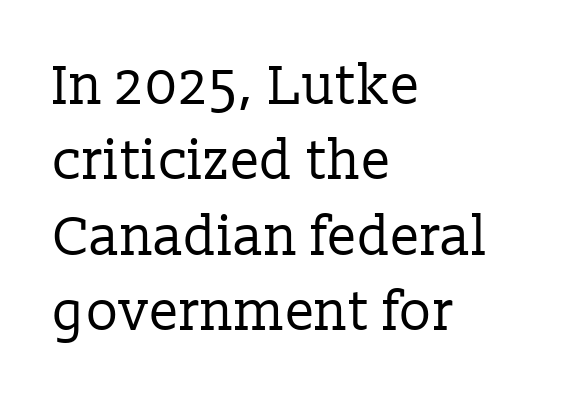
Q: Is the text bold? A: No.
Q: Is the text italic (slanted)? A: No, it is upright.
Q: Is the typeface a serif or a sans-serif typeface? A: Serif.
Q: Is the text underlined? A: No.
Q: How is the paragraph aligned? A: Left-aligned.
Q: Is the spacing between letters normal or unusually wide? A: Normal.
Q: Is the spacing between lines tight, normal or loose? A: Normal.
Q: Width (condensed, normal, or wide)? A: Normal.
Q: Stroke contrast? A: Low.
Q: x-height? A: Medium.
Q: Monospaced? A: No.
